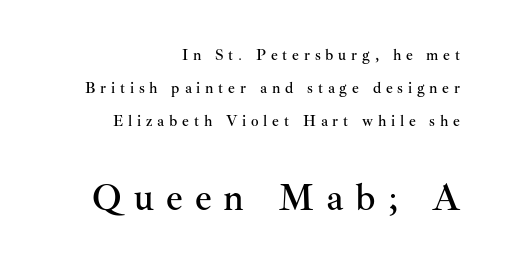
{"serif": "yes", "italic": "no", "width": "normal", "stroke_contrast": "medium", "x_height": "small", "monospaced": "no", "underline": "no", "align": "right", "line_spacing": "loose", "line_spacing_ratio": 2.2, "letter_spacing": "wide", "letter_spacing_em": 0.32, "larger_block": "second", "size_ratio": 2.47, "glyph_px": 37}
